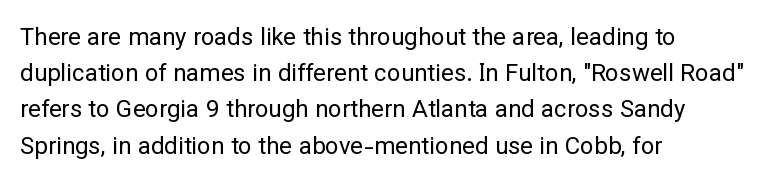
The image shows 24 px text type, upright; set left-aligned, normal line spacing (1.51x), normal letter spacing, not underlined.
